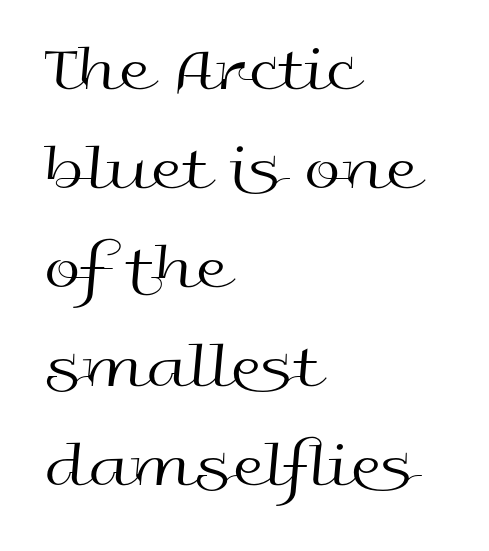
{"serif": "no", "italic": "no", "bold": "no", "weight": "regular", "width": "wide", "x_height": "medium", "monospaced": "no", "underline": "no", "align": "left", "line_spacing": "normal", "line_spacing_ratio": 1.5, "letter_spacing": "normal", "letter_spacing_em": 0.0, "glyph_px": 66}
